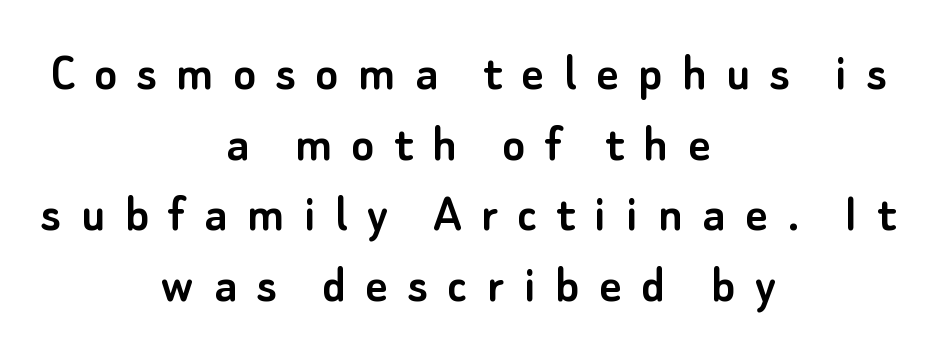
A typesetter would call this leading conventional body-copy spacing. The designer went with a sans here, leaving each stem footless. In terms of letterspacing, this is a distinctly airy, spread setting. Unlike italic type, these characters show no tilt at all.
